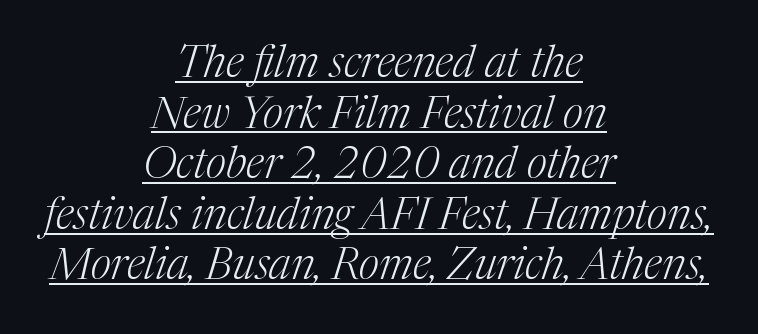
{"serif": "yes", "italic": "yes", "lean": "right", "slant_degrees": 17, "bold": "no", "weight": "light", "width": "normal", "stroke_contrast": "medium", "x_height": "medium", "monospaced": "no", "underline": "yes", "align": "center", "line_spacing": "tight", "line_spacing_ratio": 1.15, "letter_spacing": "normal", "letter_spacing_em": 0.0, "glyph_px": 44}
